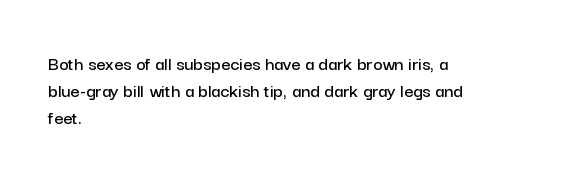
The image shows 20 px text type, upright; set left-aligned, normal line spacing (1.35x), normal letter spacing, not underlined.
